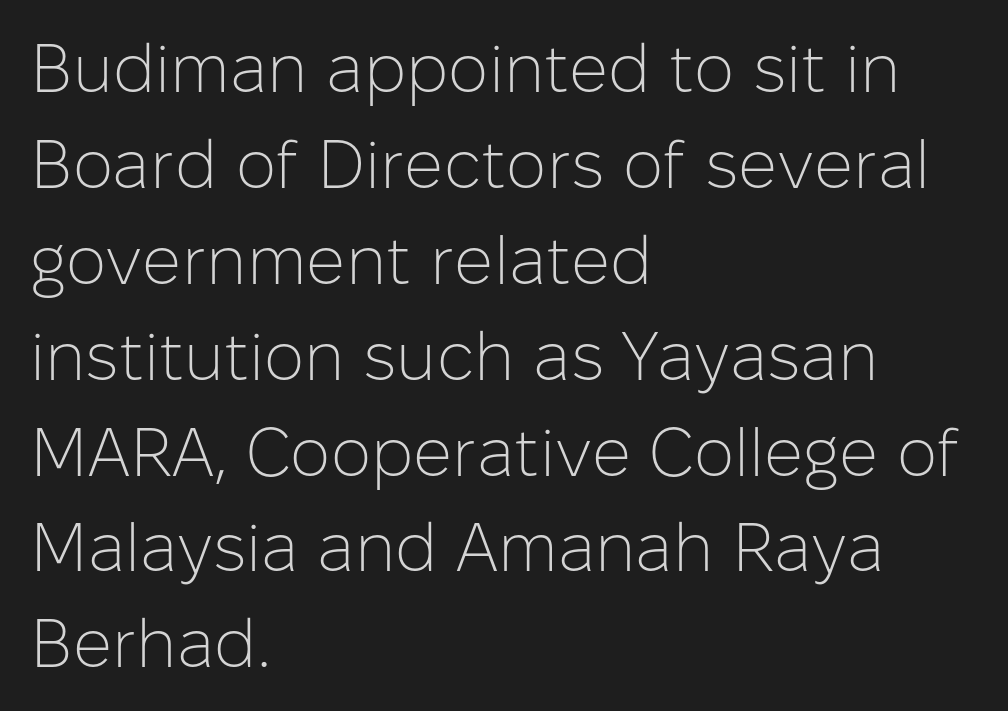
The image shows 68 px light sans-serif type, upright; set left-aligned, normal line spacing (1.41x), normal letter spacing, not underlined; low stroke contrast and a medium x-height.
